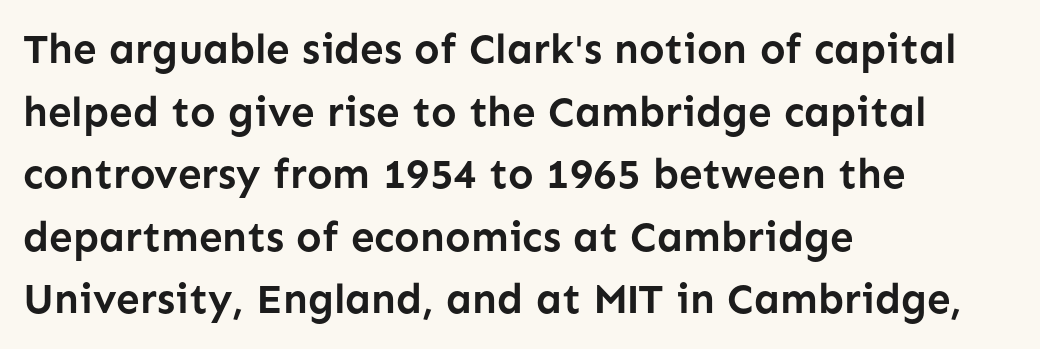
No feet cap the strokes, marking this as sans-serif type. Standard letterfit; no display-style spreading of the glyphs. Summary of weight: heavy, a full bold. The rows are spaced the way most documents space them.
